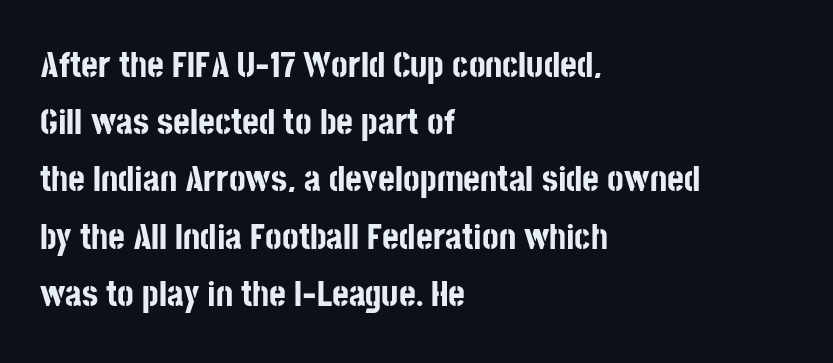
{"serif": "no", "italic": "no", "bold": "yes", "weight": "bold", "width": "condensed", "stroke_contrast": "low", "x_height": "large", "monospaced": "no", "underline": "no", "align": "left", "line_spacing": "normal", "line_spacing_ratio": 1.59, "letter_spacing": "normal", "letter_spacing_em": 0.0, "glyph_px": 36}
